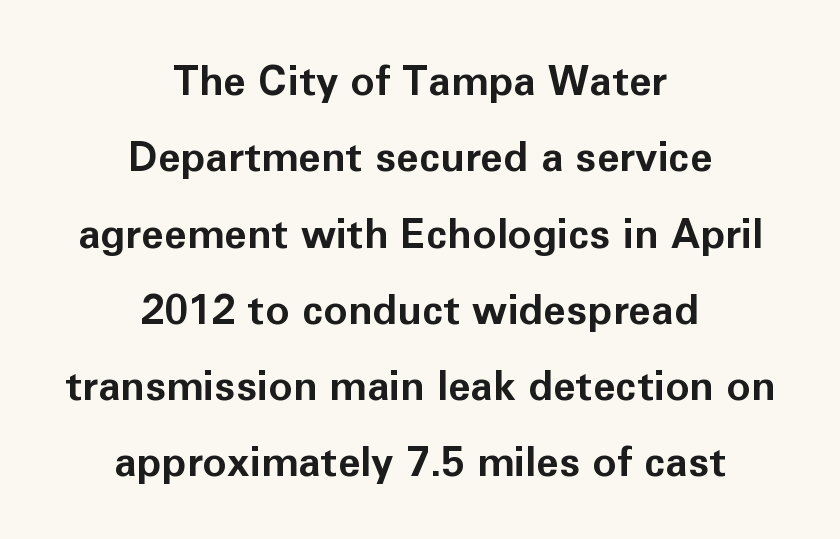
Q: Is the text bold? A: Yes.
Q: Is the text italic (slanted)? A: No, it is upright.
Q: Is the typeface a serif or a sans-serif typeface? A: Sans-serif.
Q: Is the text underlined? A: No.
Q: How is the paragraph aligned? A: Centered.
Q: Is the spacing between letters normal or unusually wide? A: Normal.
Q: Width (condensed, normal, or wide)? A: Normal.
Q: Stroke contrast? A: Low.
Q: x-height? A: Medium.
Q: Monospaced? A: No.
